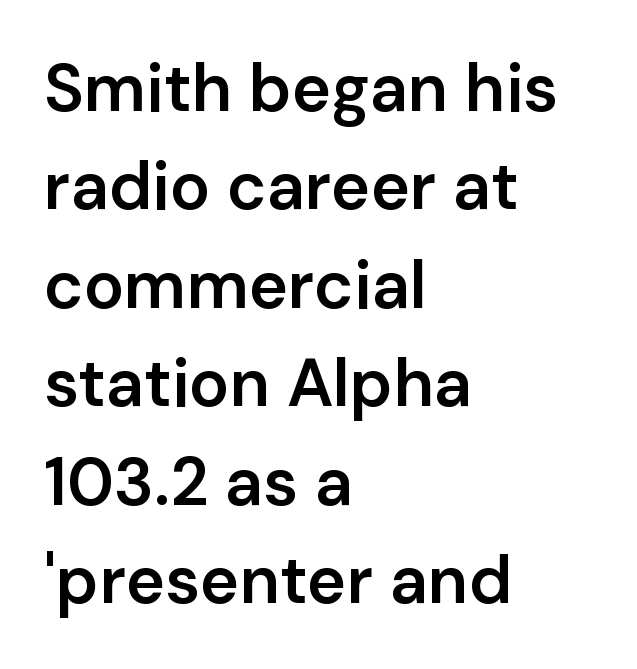
{"serif": "no", "italic": "no", "bold": "semi", "weight": "semibold", "width": "normal", "stroke_contrast": "low", "x_height": "medium", "monospaced": "no", "underline": "no", "align": "left", "line_spacing": "normal", "line_spacing_ratio": 1.47, "letter_spacing": "normal", "letter_spacing_em": 0.0, "glyph_px": 67}
